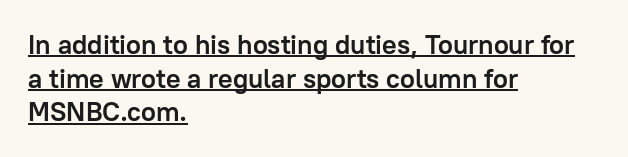
Decoration check: the copy is underlined. The specimen reads as upright at a glance. This sample uses plain, unmodified letter spacing. Reading down the column, the eye jumps a familiar distance to each next line. The rendering anchors every line to the left-hand side. The characters look thick and weighty, a clear bold.
